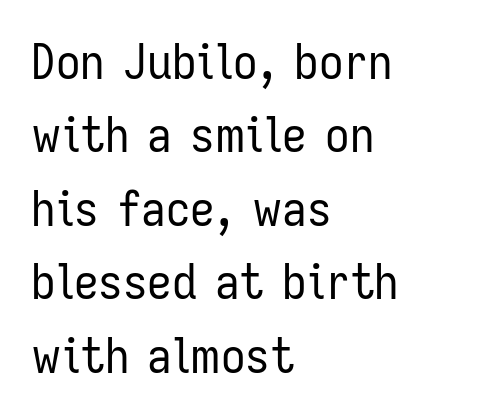
{"serif": "no", "italic": "no", "bold": "no", "weight": "regular", "width": "condensed", "stroke_contrast": "low", "x_height": "medium", "monospaced": "no", "underline": "no", "align": "left", "line_spacing": "normal", "line_spacing_ratio": 1.5, "letter_spacing": "normal", "letter_spacing_em": 0.0, "glyph_px": 49}
